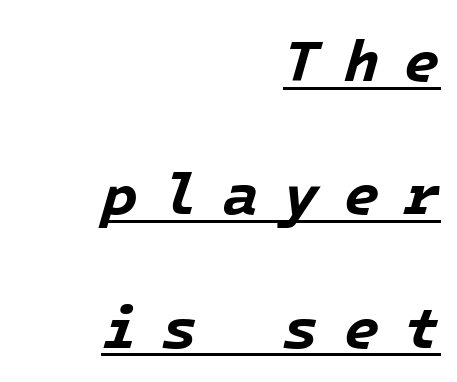
{"italic": "yes", "lean": "right", "slant_degrees": 16, "bold": "yes", "weight": "bold", "width": "normal", "stroke_contrast": "low", "x_height": "medium", "underline": "yes", "align": "right", "line_spacing": "loose", "line_spacing_ratio": 2.3, "letter_spacing": "wide", "letter_spacing_em": 0.43, "glyph_px": 58}
